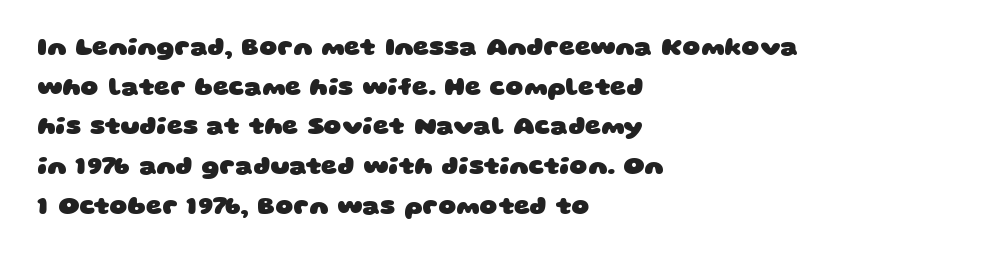
Plain, unruled lines of type. Reading down the column, the eye jumps a familiar distance to each next line. These lines keep a tight, regular rhythm from letter to letter. Weight check: bold — yes, fully.
